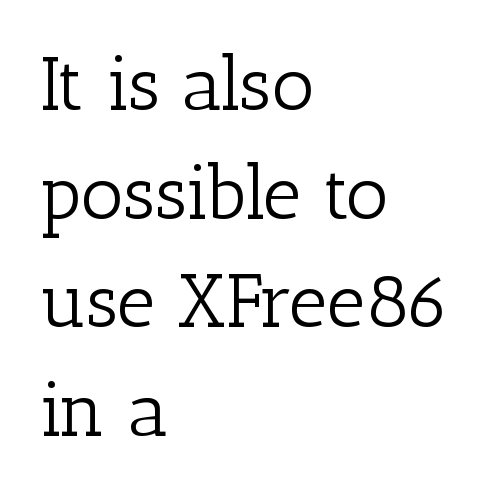
The image shows 75 px light serif type, upright; set left-aligned, normal line spacing (1.45x), normal letter spacing, not underlined; low stroke contrast and a medium x-height.
